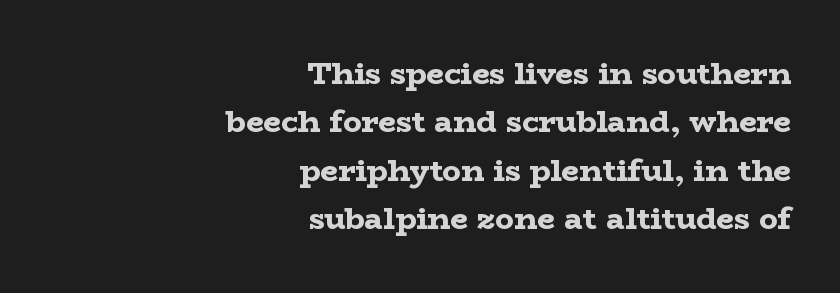
Q: Is the text bold? A: Yes.
Q: Is the text italic (slanted)? A: No, it is upright.
Q: Is the typeface a serif or a sans-serif typeface? A: Serif.
Q: Is the text underlined? A: No.
Q: How is the paragraph aligned? A: Right-aligned.
Q: Is the spacing between letters normal or unusually wide? A: Normal.
Q: Is the spacing between lines tight, normal or loose? A: Normal.
Q: Width (condensed, normal, or wide)? A: Wide.
Q: Stroke contrast? A: Low.
Q: x-height? A: Medium.
Q: Monospaced? A: No.
